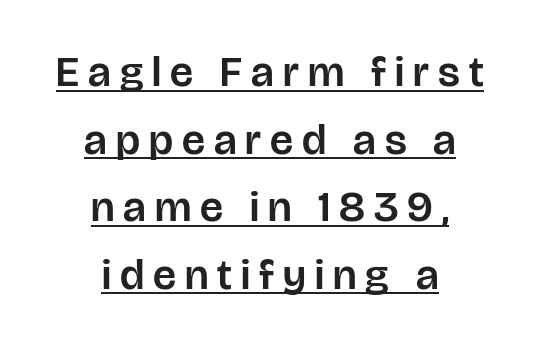
Q: Is the text italic (slanted)? A: No, it is upright.
Q: Is the typeface a serif or a sans-serif typeface? A: Sans-serif.
Q: Is the text underlined? A: Yes.
Q: How is the paragraph aligned? A: Centered.
Q: Is the spacing between letters normal or unusually wide? A: Unusually wide.
Q: Is the spacing between lines tight, normal or loose? A: Normal.
Q: Width (condensed, normal, or wide)? A: Normal.
Q: Stroke contrast? A: Low.
Q: x-height? A: Large.
Q: Monospaced? A: No.
